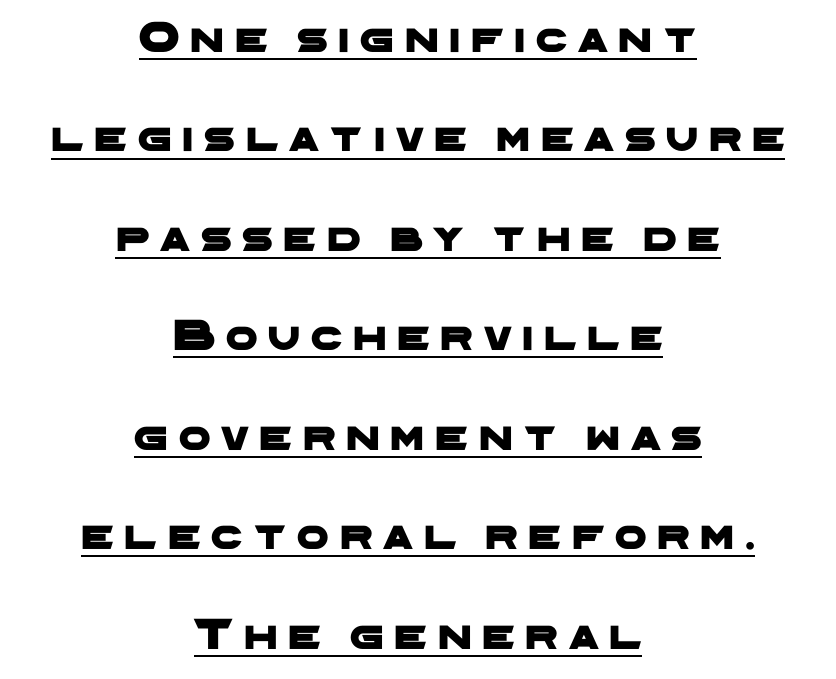
The image shows 45 px wide sans-serif type; set centered, loose line spacing (2.21x), unusually wide letter spacing (+0.24 em), underlined; low stroke contrast and a medium x-height.
